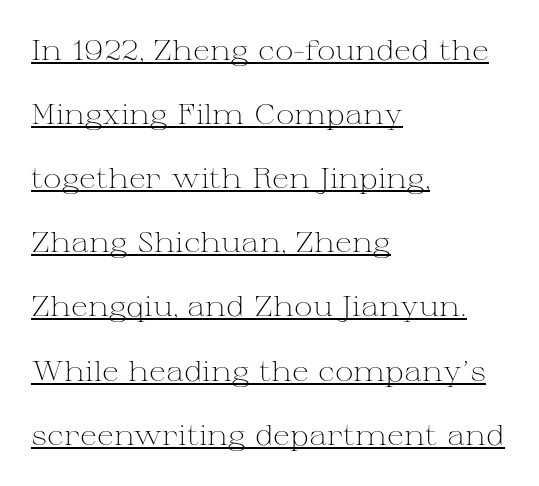
Q: Is the text bold? A: No.
Q: Is the text italic (slanted)? A: No, it is upright.
Q: Is the typeface a serif or a sans-serif typeface? A: Serif.
Q: Is the text underlined? A: Yes.
Q: How is the paragraph aligned? A: Left-aligned.
Q: Is the spacing between letters normal or unusually wide? A: Normal.
Q: Is the spacing between lines tight, normal or loose? A: Loose.
Q: Width (condensed, normal, or wide)? A: Wide.
Q: Stroke contrast? A: Medium.
Q: x-height? A: Medium.
Q: Monospaced? A: No.
